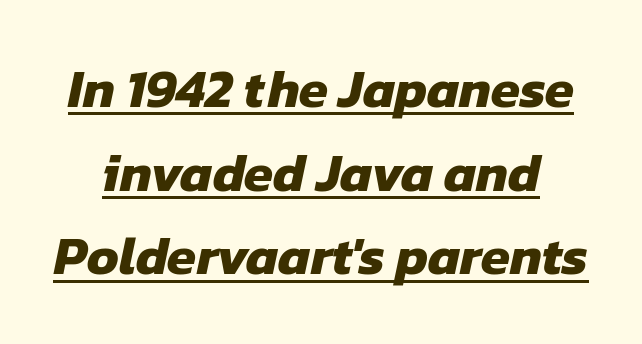
The image shows 53 px heavy sans-serif type; set normal line spacing (1.58x), normal letter spacing, underlined; low stroke contrast and a medium x-height.
